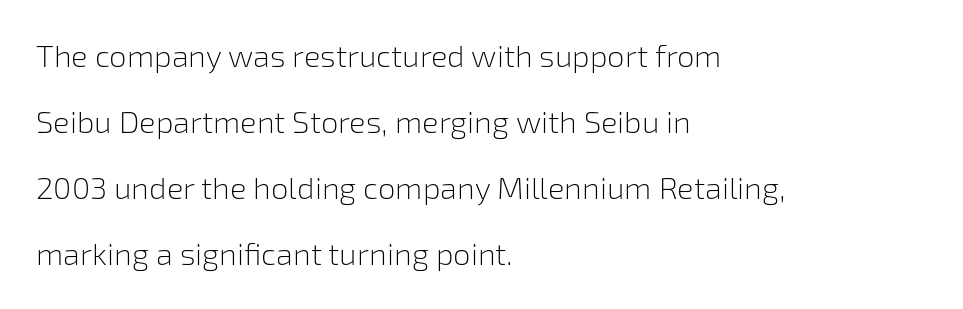
{"serif": "no", "italic": "no", "bold": "no", "weight": "light", "width": "normal", "stroke_contrast": "low", "x_height": "medium", "monospaced": "no", "underline": "no", "align": "left", "line_spacing": "loose", "line_spacing_ratio": 2.13, "letter_spacing": "normal", "letter_spacing_em": 0.0, "glyph_px": 31}
